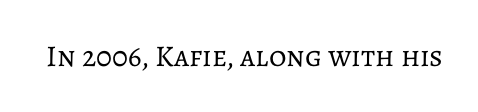
Ascenders rise straight up at ninety degrees. You could not count columns in this text — the font is proportionally spaced. The passage shown has conventional tracking throughout. Weight: not bold — regular or lighter. Check the space under the baseline: it is left empty.
